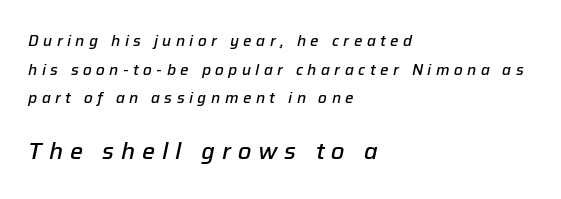
{"italic": "yes", "lean": "right", "slant_degrees": 12, "bold": "semi", "underline": "no", "align": "left", "line_spacing": "loose", "line_spacing_ratio": 1.91, "letter_spacing": "wide", "letter_spacing_em": 0.3, "larger_block": "second", "size_ratio": 1.53, "glyph_px": 23}
